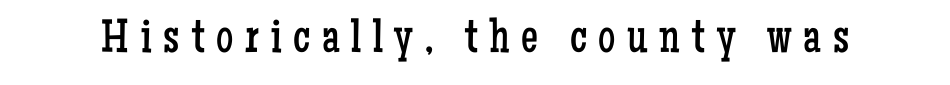
Q: Is the text bold? A: No.
Q: Is the text italic (slanted)? A: No, it is upright.
Q: Is the typeface a serif or a sans-serif typeface? A: Serif.
Q: Is the text underlined? A: No.
Q: Is the spacing between letters normal or unusually wide? A: Unusually wide.
Q: Width (condensed, normal, or wide)? A: Condensed.
Q: Stroke contrast? A: Low.
Q: x-height? A: Medium.
Q: Monospaced? A: No.
